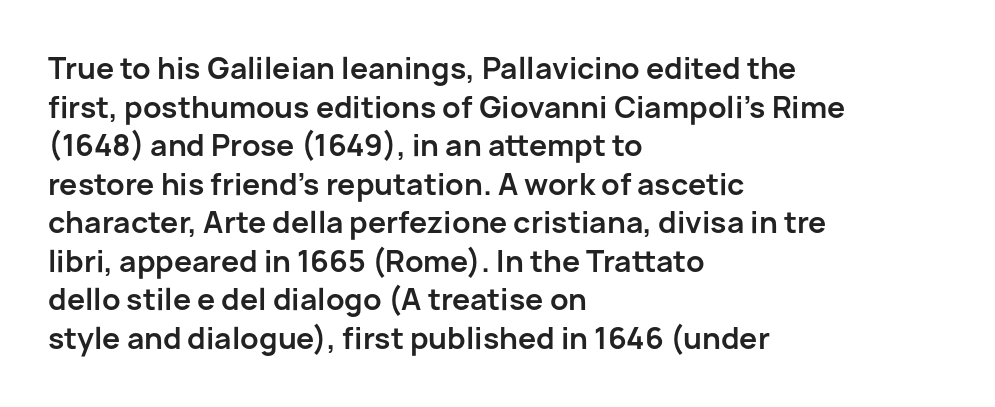
The image shows 29 px bold sans-serif type, upright; set left-aligned, normal line spacing (1.33x), normal letter spacing, not underlined; low stroke contrast and a medium x-height.
